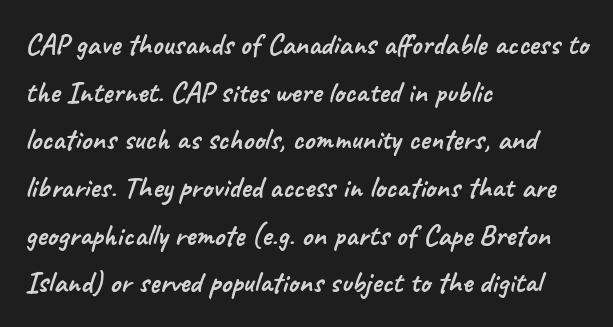
The image shows 30 px sans-serif type; set left-aligned, normal line spacing (1.59x), normal letter spacing, not underlined; low stroke contrast and a small x-height.
